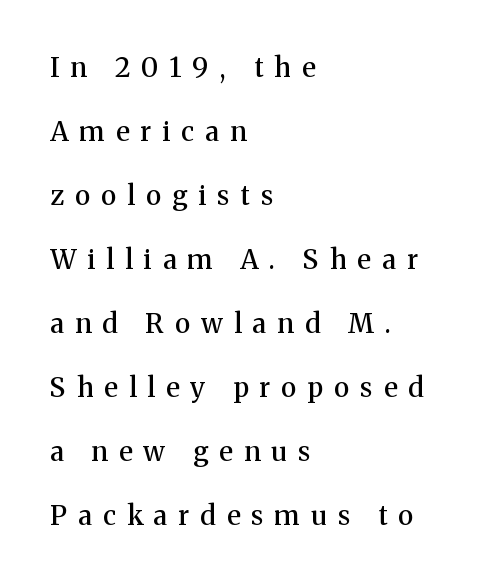
Q: Is the text bold? A: Semi-bold.
Q: Is the text italic (slanted)? A: No, it is upright.
Q: Is the text underlined? A: No.
Q: How is the paragraph aligned? A: Left-aligned.
Q: Is the spacing between letters normal or unusually wide? A: Unusually wide.
Q: Is the spacing between lines tight, normal or loose? A: Loose.
